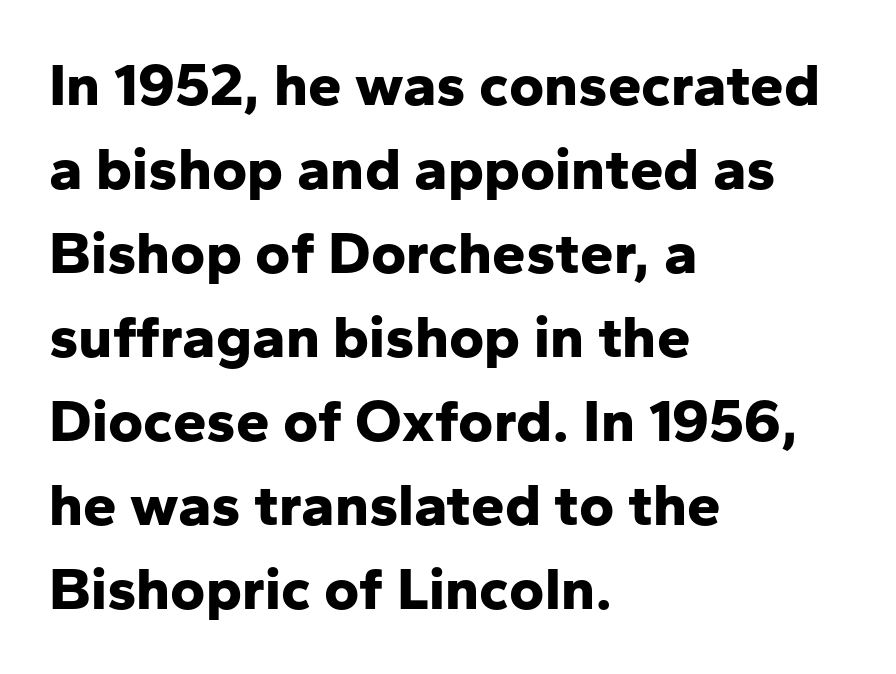
Think of a printed novel: that variable character pitch is what you see here. Horizontally, the lines are justified to the leading edge only. To sum up the face: it is a sans, with no serifs. The area under the type is left untouched.
